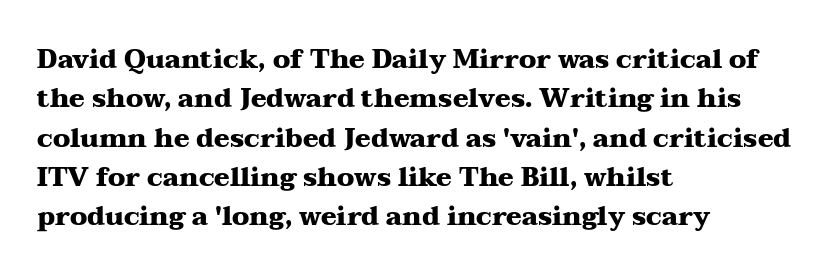
Typeset ragged right — the left edge is the straight one. The passage shown is not underscored anywhere. The lettering stays uniformly vertical, giving the passage a roman look. Short note: letters normally spaced.
